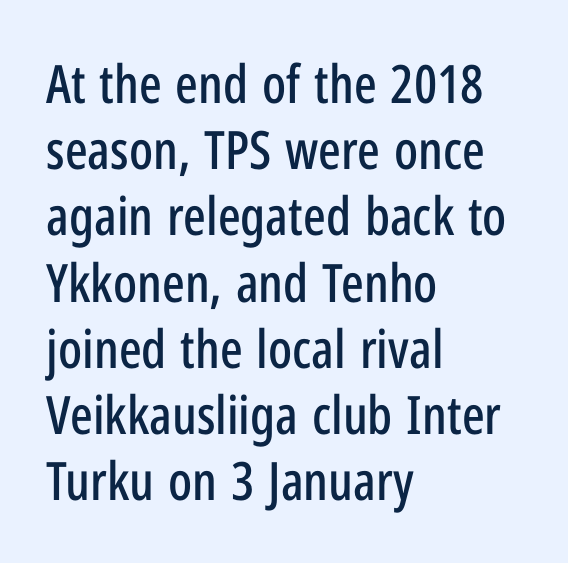
Q: Is the text italic (slanted)? A: No, it is upright.
Q: Is the typeface a serif or a sans-serif typeface? A: Sans-serif.
Q: Is the text underlined? A: No.
Q: How is the paragraph aligned? A: Left-aligned.
Q: Is the spacing between letters normal or unusually wide? A: Normal.
Q: Is the spacing between lines tight, normal or loose? A: Normal.
Q: Width (condensed, normal, or wide)? A: Condensed.
Q: Stroke contrast? A: Low.
Q: x-height? A: Medium.
Q: Monospaced? A: No.
